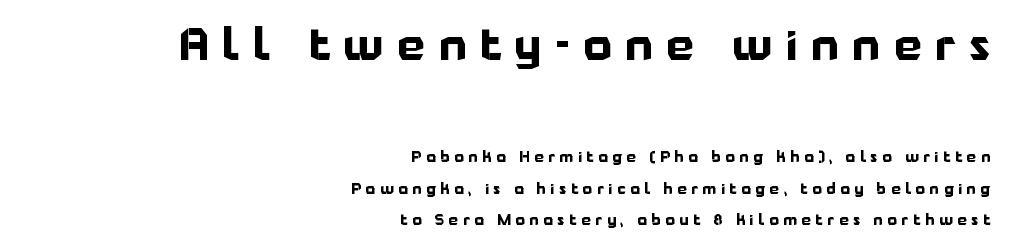
Heft: maximum for text — a bold. Character size in the leading block exceeds that of the trailing block. The face used here is proportionally spaced, like ordinary book or web type. Compared with typical paragraphs, the rows here are farther apart.
